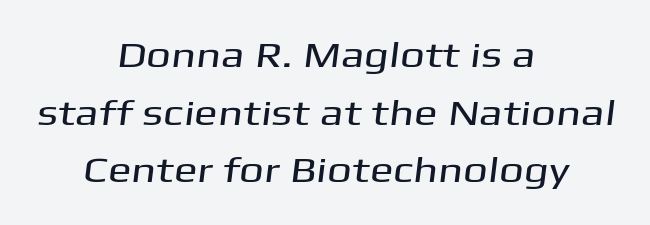
The lines are quadded center. Honestly, the letter spacing is just normal — you wouldn't notice it. The leading is moderate, giving the passage an even texture. Any mark beneath the type? The region is blank. These lines are rendered in a variable-pitch font.
